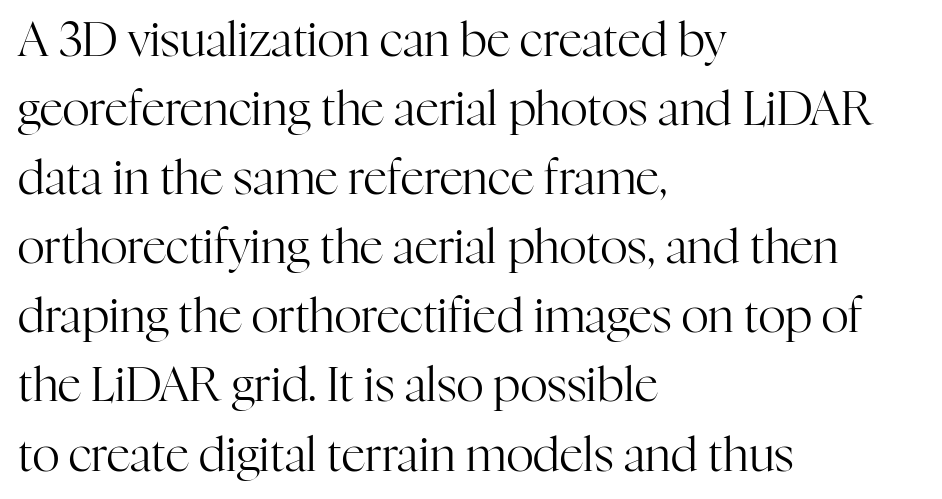
The image shows 47 px regular-weight serif type, upright; set left-aligned, normal line spacing (1.47x), normal letter spacing, not underlined; high stroke contrast and a medium x-height.
